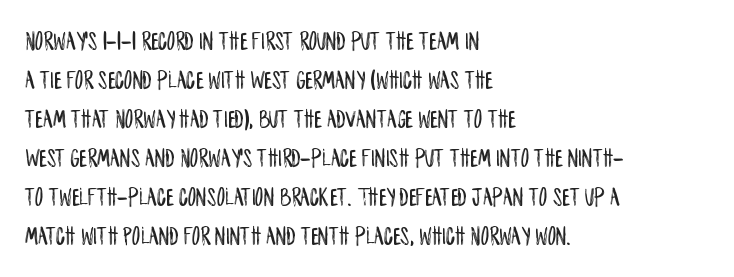
Q: Is the text italic (slanted)? A: No, it is upright.
Q: Is the text underlined? A: No.
Q: How is the paragraph aligned? A: Left-aligned.
Q: Is the spacing between letters normal or unusually wide? A: Normal.
Q: Is the spacing between lines tight, normal or loose? A: Normal.
